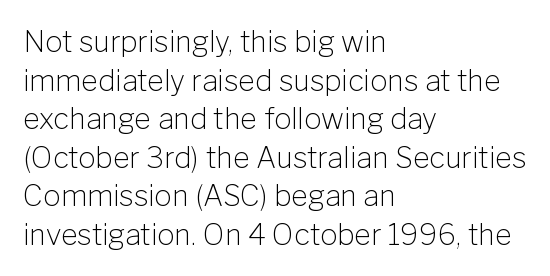
{"serif": "no", "italic": "no", "bold": "no", "weight": "light", "width": "normal", "stroke_contrast": "low", "x_height": "medium", "monospaced": "no", "underline": "no", "align": "left", "line_spacing": "normal", "line_spacing_ratio": 1.33, "letter_spacing": "normal", "letter_spacing_em": 0.0, "glyph_px": 29}
